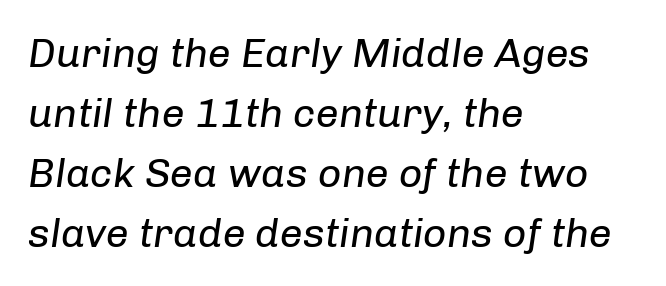
The image shows 41 px regular-weight type, italic (leaning right); set left-aligned, normal line spacing (1.46x), normal letter spacing, not underlined; low stroke contrast and a medium x-height.
